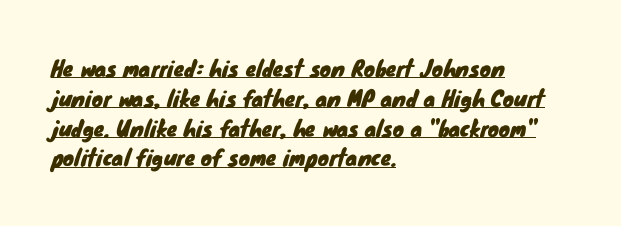
The image shows 21 px text type; set left-aligned, normal line spacing (1.42x), normal letter spacing, underlined.
